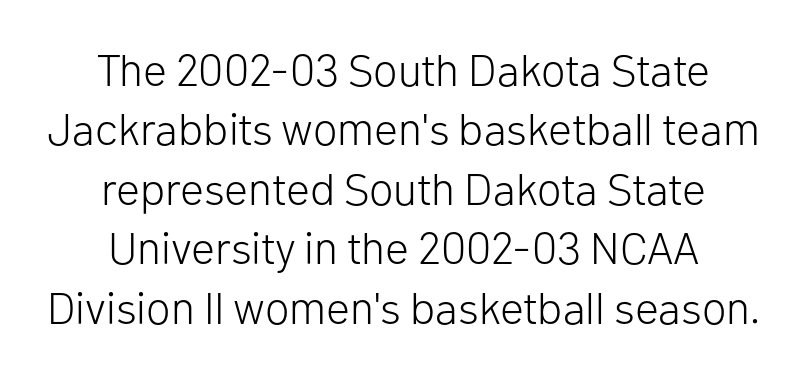
The image shows 45 px light sans-serif type, upright; set centered, normal line spacing (1.32x), normal letter spacing, not underlined; low stroke contrast and a medium x-height.
